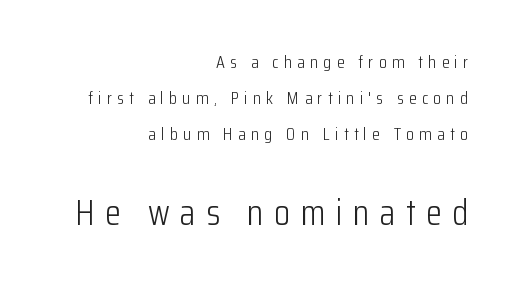
Q: Is the text bold? A: No.
Q: Is the text italic (slanted)? A: No, it is upright.
Q: Is the typeface a serif or a sans-serif typeface? A: Sans-serif.
Q: Is the text underlined? A: No.
Q: How is the paragraph aligned? A: Right-aligned.
Q: Is the spacing between letters normal or unusually wide? A: Unusually wide.
Q: Is the spacing between lines tight, normal or loose? A: Loose.
Q: Which block of text is set in a larger size, the first (top) or the second (bottom)? A: The second (bottom) one.
Q: Width (condensed, normal, or wide)? A: Condensed.
Q: Stroke contrast? A: Low.
Q: x-height? A: Medium.
Q: Monospaced? A: No.
